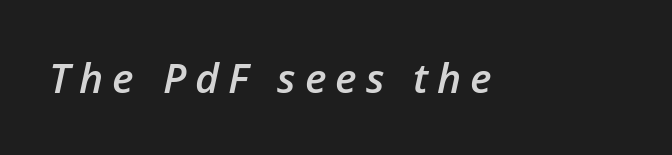
The image shows 41 px semibold type, italic (leaning right); set unusually wide letter spacing (+0.22 em), not underlined; low stroke contrast and a medium x-height.
